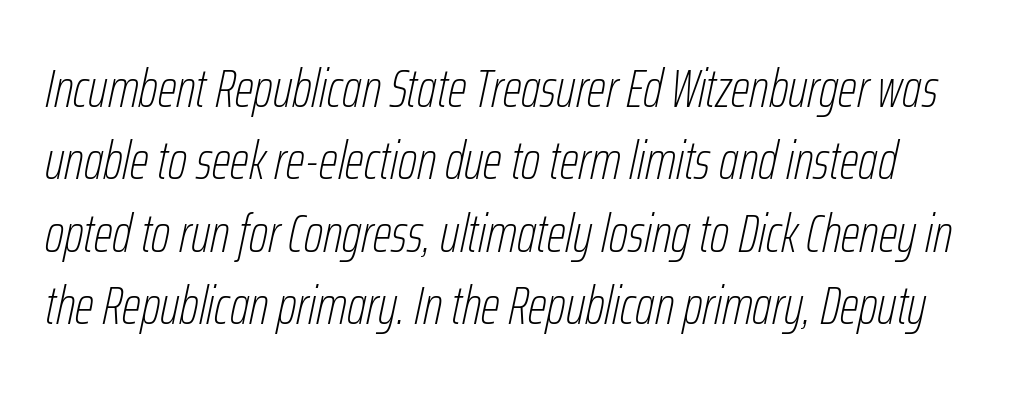
The image shows 54 px thin, condensed type, italic (leaning right); set normal line spacing (1.34x), normal letter spacing, not underlined; low stroke contrast and a medium x-height.
